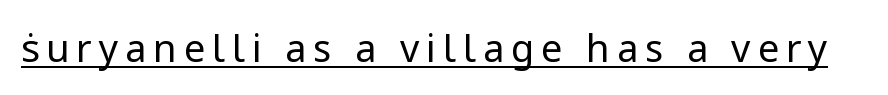
The image shows 38 px regular-weight sans-serif type, upright; set underlined; low stroke contrast and a medium x-height.
